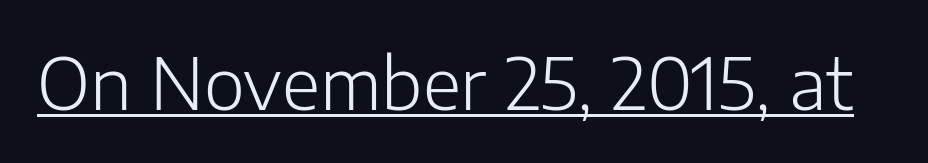
The image shows 70 px light sans-serif type, upright; set normal letter spacing, underlined; low stroke contrast and a medium x-height.
